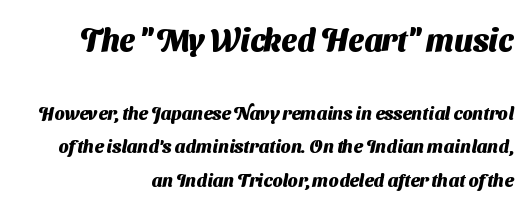
The image shows 31 px heavy sans-serif type; set right-aligned, line spacing 1.85x, normal letter spacing, not underlined; the first (top) block is 1.72x larger; medium stroke contrast and a medium x-height.
